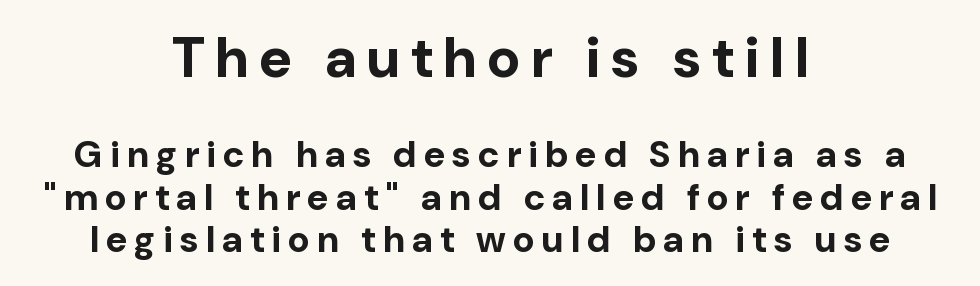
Q: Is the text bold? A: Yes.
Q: Is the text italic (slanted)? A: No, it is upright.
Q: Is the typeface a serif or a sans-serif typeface? A: Sans-serif.
Q: Is the text underlined? A: No.
Q: How is the paragraph aligned? A: Centered.
Q: Is the spacing between letters normal or unusually wide? A: Unusually wide.
Q: Is the spacing between lines tight, normal or loose? A: Tight.
Q: Which block of text is set in a larger size, the first (top) or the second (bottom)? A: The first (top) one.
Q: Width (condensed, normal, or wide)? A: Normal.
Q: Stroke contrast? A: Low.
Q: x-height? A: Medium.
Q: Monospaced? A: No.
